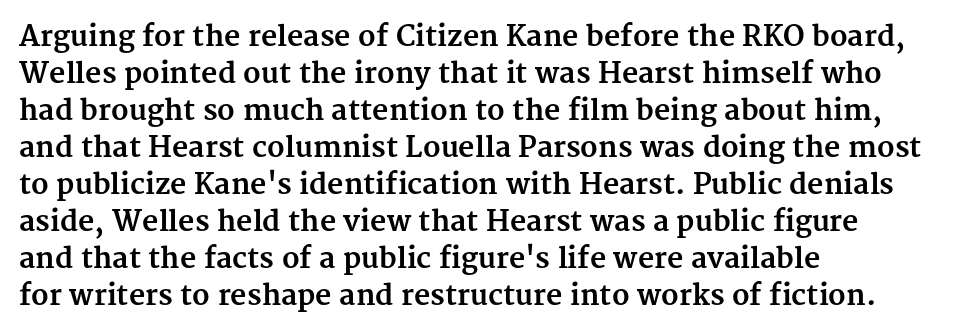
The image shows 28 px bold serif type, upright; set left-aligned, normal line spacing (1.32x), normal letter spacing, not underlined; medium stroke contrast and a medium x-height.
